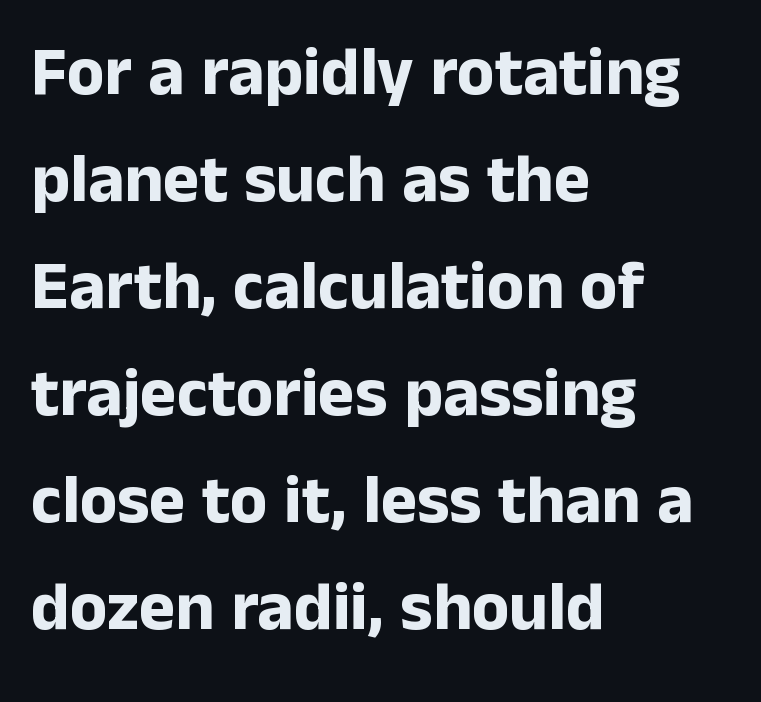
Q: Is the text bold? A: Yes.
Q: Is the text italic (slanted)? A: No, it is upright.
Q: Is the typeface a serif or a sans-serif typeface? A: Sans-serif.
Q: Is the text underlined? A: No.
Q: How is the paragraph aligned? A: Left-aligned.
Q: Is the spacing between letters normal or unusually wide? A: Normal.
Q: Is the spacing between lines tight, normal or loose? A: Normal.
Q: Width (condensed, normal, or wide)? A: Normal.
Q: Stroke contrast? A: Low.
Q: x-height? A: Medium.
Q: Monospaced? A: No.
